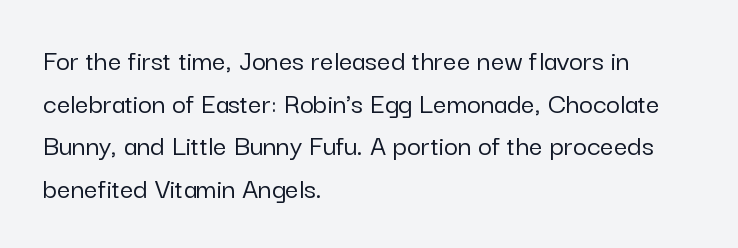
Q: Is the text italic (slanted)? A: No, it is upright.
Q: Is the typeface a serif or a sans-serif typeface? A: Sans-serif.
Q: Is the text underlined? A: No.
Q: How is the paragraph aligned? A: Left-aligned.
Q: Is the spacing between letters normal or unusually wide? A: Normal.
Q: Is the spacing between lines tight, normal or loose? A: Normal.
Q: Width (condensed, normal, or wide)? A: Normal.
Q: Stroke contrast? A: Low.
Q: x-height? A: Medium.
Q: Monospaced? A: No.
